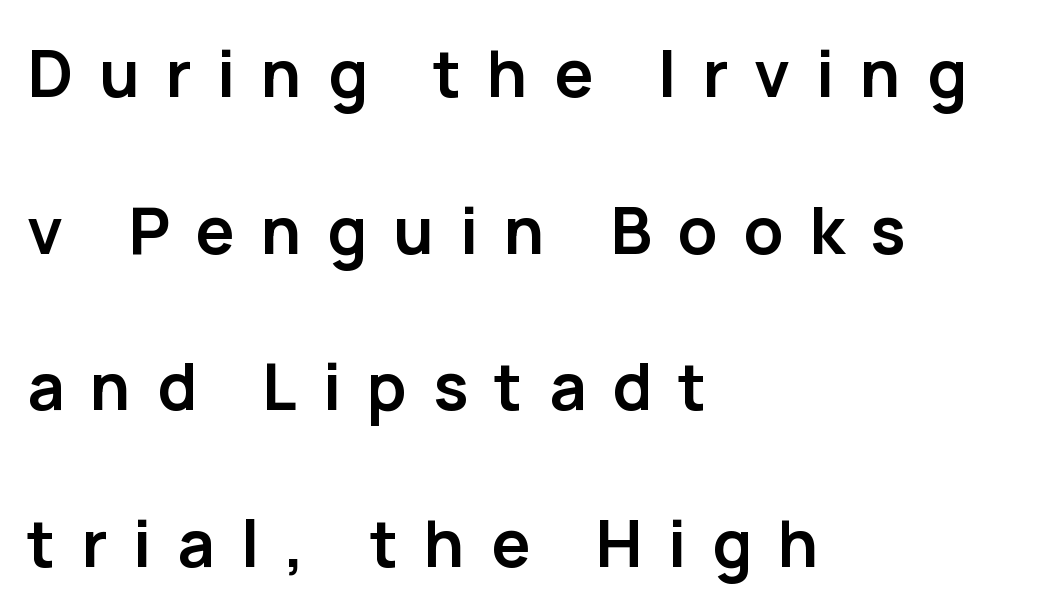
Beneath every word, the page is bare. These lines stand farther apart than default settings would place them. A sans-serif font was chosen for this passage. Looks like regular typesetting: each glyph gets only the width it needs. Observe the wide spacing: letters keep a clear distance from each other.
